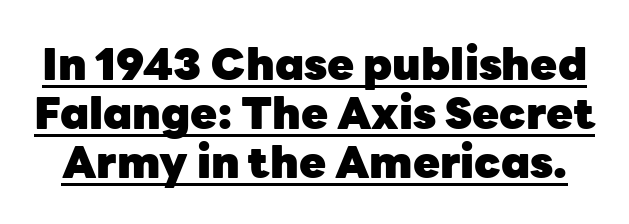
{"serif": "no", "italic": "no", "bold": "yes", "weight": "heavy", "width": "normal", "stroke_contrast": "low", "x_height": "medium", "monospaced": "no", "underline": "yes", "line_spacing": "tight", "line_spacing_ratio": 1.11, "letter_spacing": "normal", "letter_spacing_em": 0.0, "glyph_px": 44}
